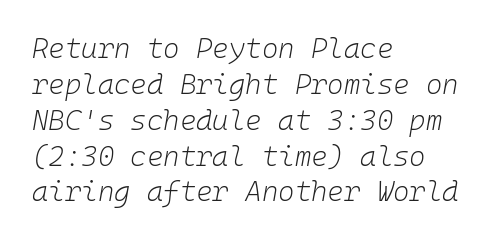
Letter spacing: default. The passage shown is typed in a monospace face where columns stay perfectly aligned. Reading down the column, the eye jumps a familiar distance to each next line. The rag falls on the right side of this text block.
